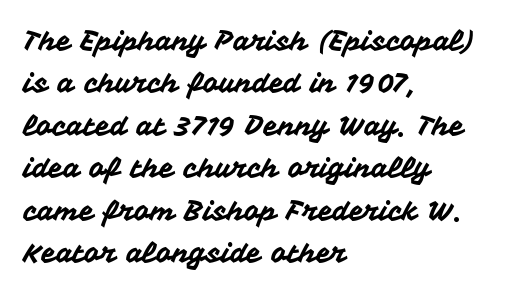
The image shows 27 px text type; set left-aligned, normal line spacing (1.57x), normal letter spacing, not underlined.
